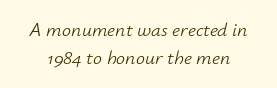
Q: Is the text bold? A: No.
Q: Is the text italic (slanted)? A: Yes, it leans right by about 12 degrees.
Q: Is the text underlined? A: No.
Q: Is the spacing between letters normal or unusually wide? A: Normal.
Q: Is the spacing between lines tight, normal or loose? A: Normal.
